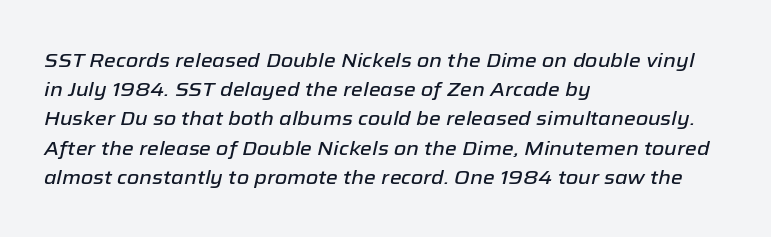
The image shows 20 px text type, italic (leaning right); set left-aligned, normal line spacing (1.46x), normal letter spacing, not underlined.
